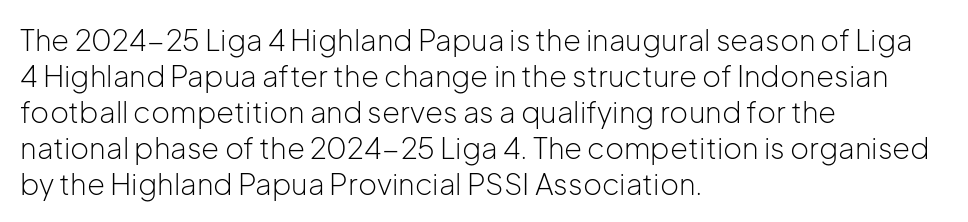
Serif or sans? Sans — the stroke terminals are bare. Horizontal alignment here is leftward, the default for most running prose. Default kerning and tracking; the words read as compact shapes. Style check: upright. Weight: in the light-to-regular range. Quick note: underline off.
